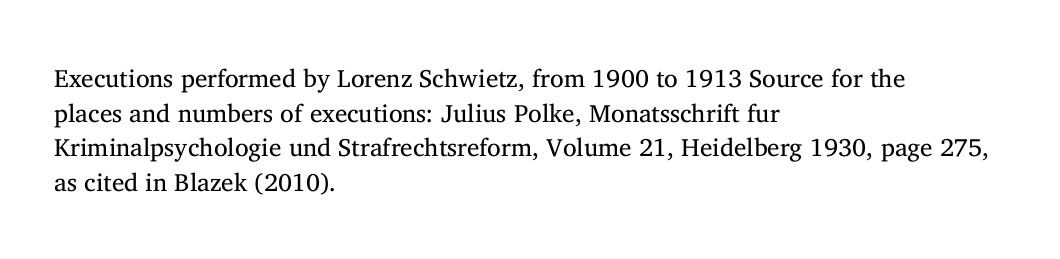
Q: Is the text bold? A: No.
Q: Is the text italic (slanted)? A: No, it is upright.
Q: Is the text underlined? A: No.
Q: How is the paragraph aligned? A: Left-aligned.
Q: Is the spacing between letters normal or unusually wide? A: Normal.
Q: Is the spacing between lines tight, normal or loose? A: Normal.
